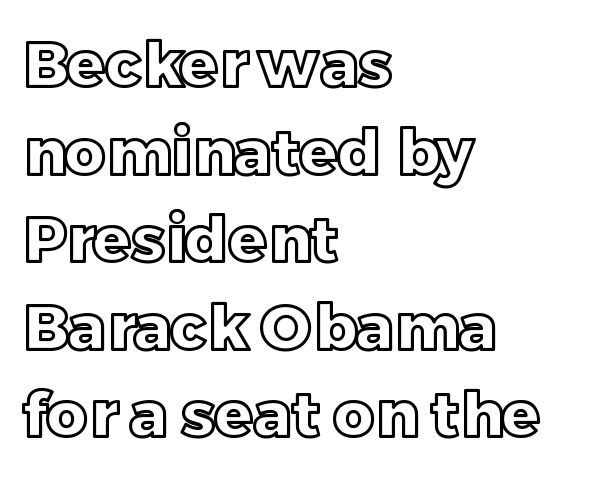
The passage is arranged the way most books set body copy — flush left. The strip under each line holds only bare page. Each letter keeps its own natural width here, so spacing adapts to shape. Posture: upright roman. The passage shown stacks its lines at a standard gap. Spacing between characters is what you'd get straight out of the box.
